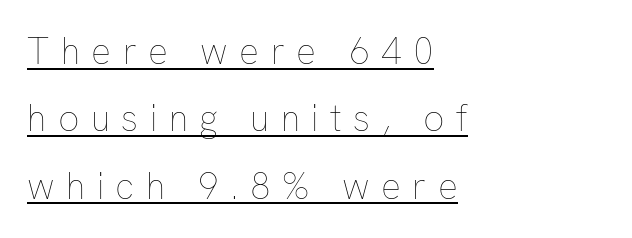
Q: Is the text bold? A: No.
Q: Is the text italic (slanted)? A: No, it is upright.
Q: Is the text underlined? A: Yes.
Q: How is the paragraph aligned? A: Left-aligned.
Q: Is the spacing between letters normal or unusually wide? A: Unusually wide.
Q: Width (condensed, normal, or wide)? A: Normal.
Q: Stroke contrast? A: Low.
Q: x-height? A: Medium.
Q: Monospaced? A: No.
